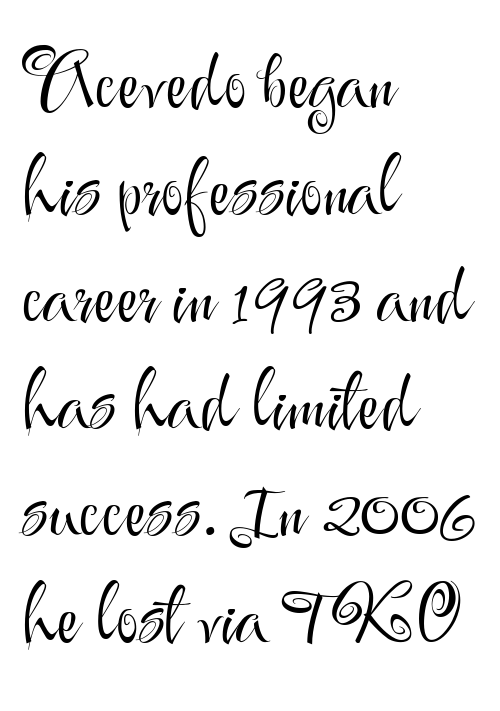
Q: Is the text bold? A: No.
Q: Is the typeface a serif or a sans-serif typeface? A: Sans-serif.
Q: Is the text underlined? A: No.
Q: How is the paragraph aligned? A: Left-aligned.
Q: Is the spacing between letters normal or unusually wide? A: Normal.
Q: Is the spacing between lines tight, normal or loose? A: Normal.
Q: Width (condensed, normal, or wide)? A: Normal.
Q: Stroke contrast? A: Medium.
Q: x-height? A: Small.
Q: Monospaced? A: No.
